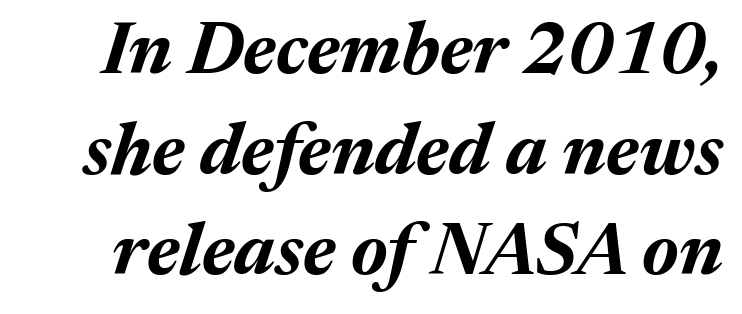
{"italic": "yes", "lean": "right", "slant_degrees": 17, "bold": "yes", "weight": "bold", "width": "normal", "stroke_contrast": "medium", "x_height": "medium", "monospaced": "no", "underline": "no", "line_spacing": "normal", "line_spacing_ratio": 1.38, "letter_spacing": "normal", "letter_spacing_em": 0.0, "glyph_px": 73}
